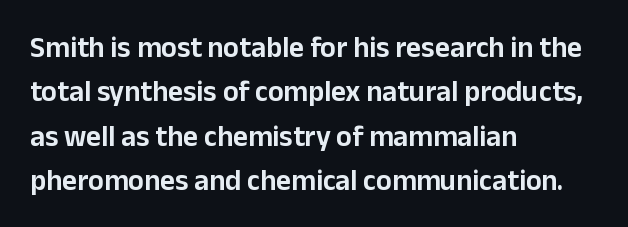
{"serif": "no", "italic": "no", "width": "normal", "stroke_contrast": "low", "x_height": "medium", "monospaced": "no", "underline": "no", "align": "left", "line_spacing": "normal", "line_spacing_ratio": 1.53, "letter_spacing": "normal", "letter_spacing_em": 0.0, "glyph_px": 29}
